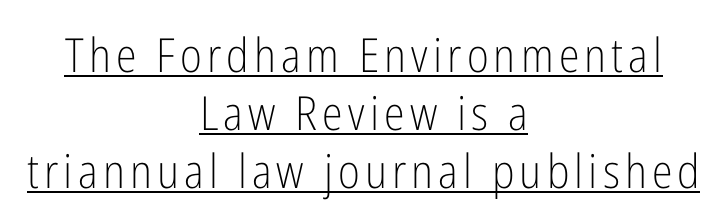
If you folded the block vertically in half, each line would mirror itself in length. Looks like regular typesetting: each glyph gets only the width it needs. Italic: no, the glyphs are upright roman. A quiet, ordinary-to-light weight characterises the typeface. The font family rendered here belongs to the sans-serif group.
